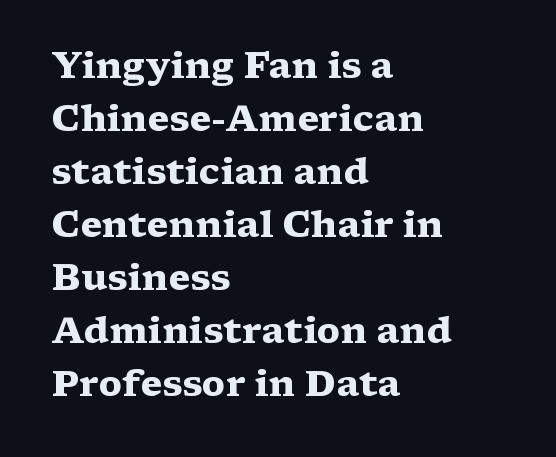
A typesetter would mark this as roman, not italic. Check under the words: just untouched page. You could not count columns in this text — the font is proportionally spaced. A full-strength bold gives these letters their thick strokes. The line texture is even and compact thanks to regular tracking. The space between consecutive lines is moderate.
